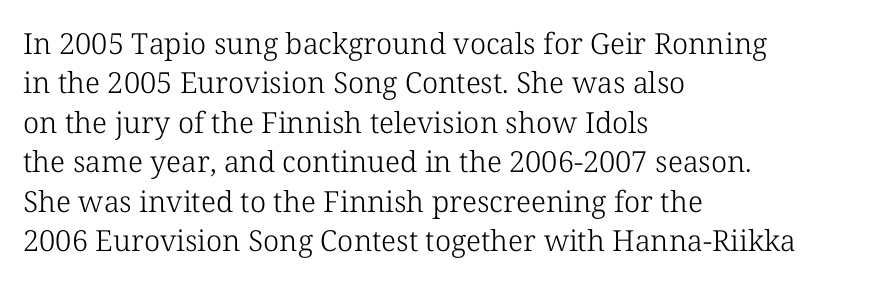
Q: Is the text bold? A: No.
Q: Is the text italic (slanted)? A: No, it is upright.
Q: Is the typeface a serif or a sans-serif typeface? A: Serif.
Q: Is the text underlined? A: No.
Q: How is the paragraph aligned? A: Left-aligned.
Q: Is the spacing between letters normal or unusually wide? A: Normal.
Q: Is the spacing between lines tight, normal or loose? A: Normal.
Q: Width (condensed, normal, or wide)? A: Normal.
Q: Stroke contrast? A: Low.
Q: x-height? A: Medium.
Q: Monospaced? A: No.
